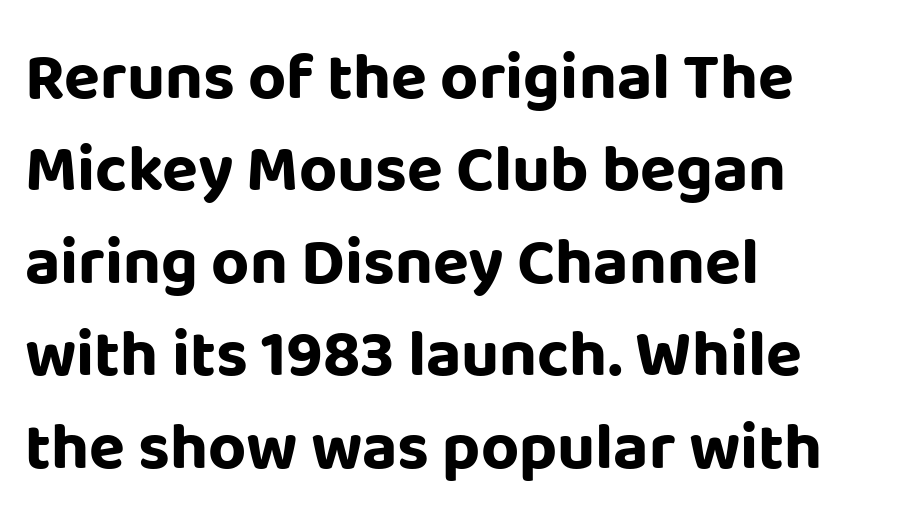
The image shows 66 px bold sans-serif type, upright; set left-aligned, normal line spacing (1.4x), normal letter spacing, not underlined; low stroke contrast and a large x-height.
